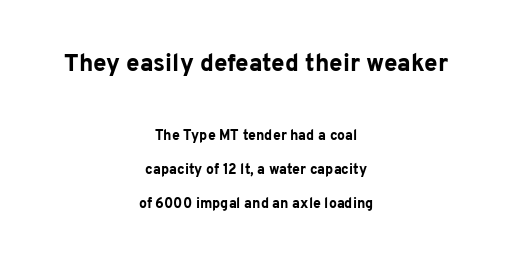
How heavy is the stroke? Heavy — this is a bold. Which of the two is more prominent by size? The first, at the top. Tracking here is standard; glyphs follow each other at the usual distance. Leading: increased. Honestly, there is no underline to notice here at all.
